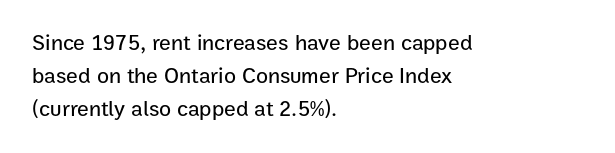
The specimen omits any rule beneath the text block's lines. Is the letter spacing exaggerated? No — it looks like the ordinary default. The typography opts for an upright posture over an oblique one. The rag falls on the right side of this text block. Baseline-to-baseline distance is the conventional proportion of letter height.
